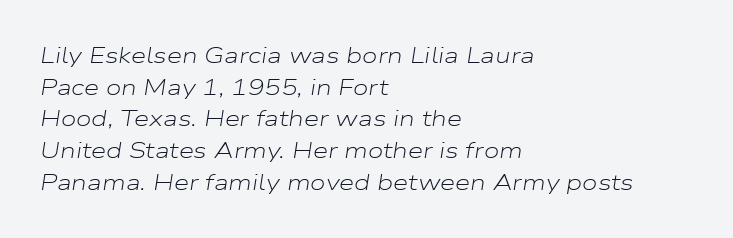
Look at the tracking — it's just the regular setting, nothing added. Glance below the letters and you will spot only blank space. The line-height multiplier appears to be the usual default. Is this a heavy cut? Hardly; it is regular or lighter. Italic: yes, the glyphs are oblique.
